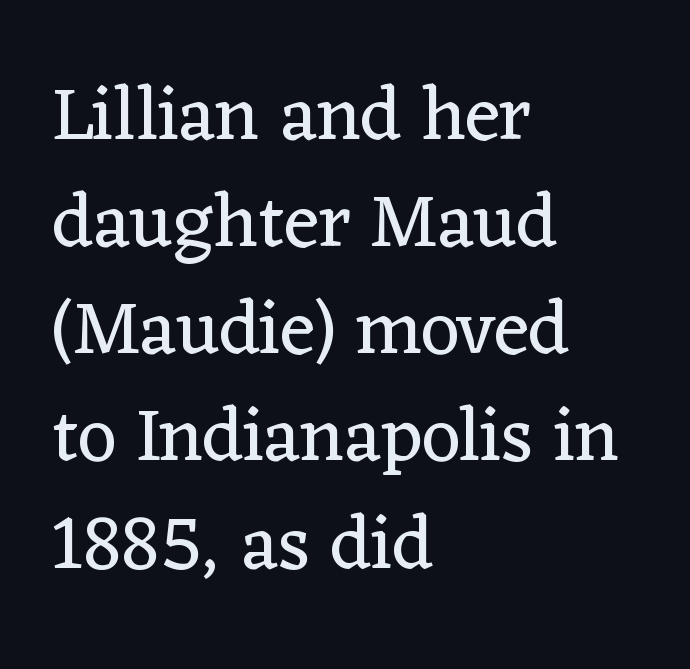
The image shows 76 px regular-weight serif type, upright; set left-aligned, normal line spacing (1.41x), normal letter spacing, not underlined; low stroke contrast and a medium x-height.
